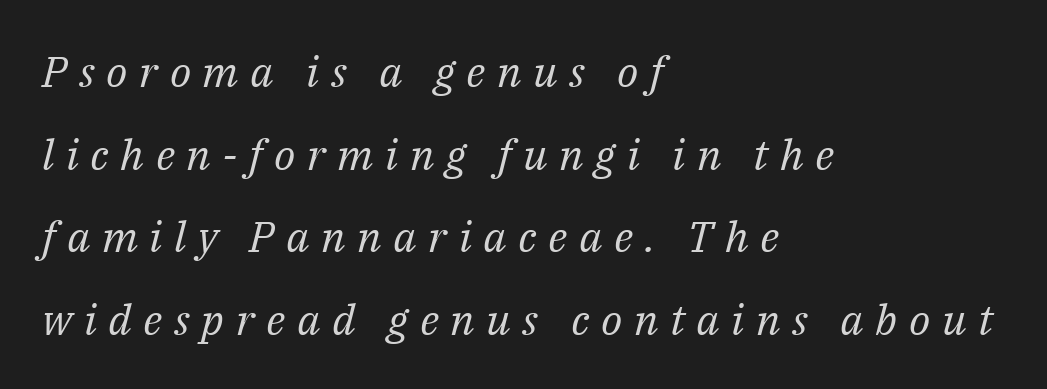
The image shows 43 px regular-weight serif type, italic (leaning right); set left-aligned, loose line spacing (1.92x), unusually wide letter spacing (+0.27 em), not underlined; medium stroke contrast and a medium x-height.
